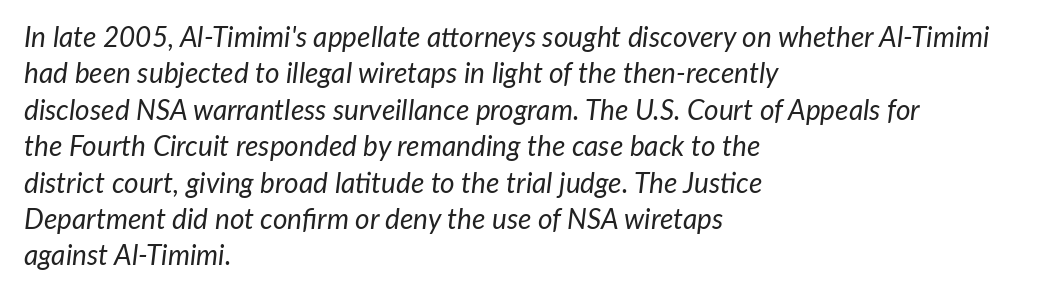
The letters advance in unequal steps, a hallmark of proportional type. The text carries the slant typical of an italic or oblique font. Regular leading. Inter-character spacing is left at the font's built-in metrics.
